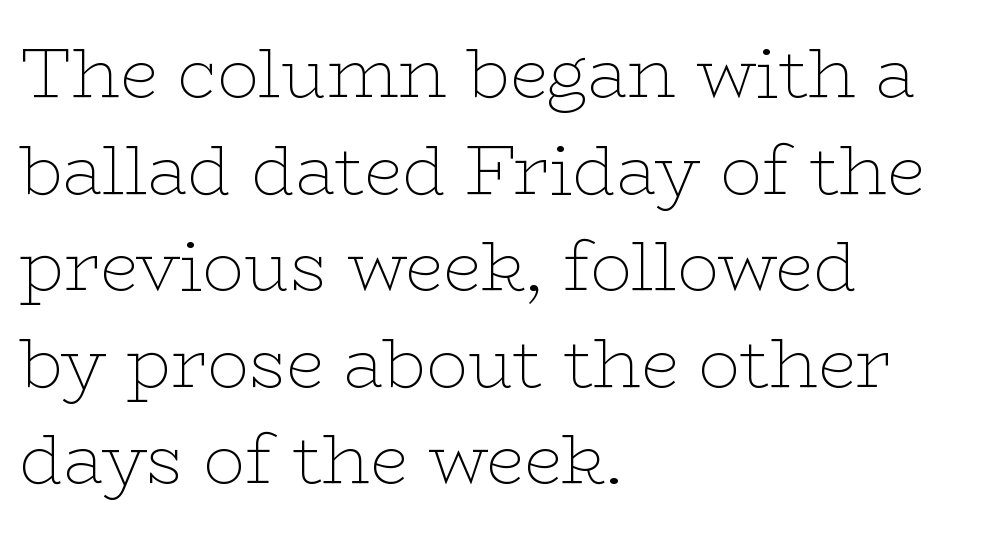
Q: Is the text bold? A: No.
Q: Is the text italic (slanted)? A: No, it is upright.
Q: Is the typeface a serif or a sans-serif typeface? A: Serif.
Q: Is the text underlined? A: No.
Q: How is the paragraph aligned? A: Left-aligned.
Q: Is the spacing between letters normal or unusually wide? A: Normal.
Q: Is the spacing between lines tight, normal or loose? A: Normal.
Q: Width (condensed, normal, or wide)? A: Wide.
Q: Stroke contrast? A: Low.
Q: x-height? A: Medium.
Q: Monospaced? A: No.
